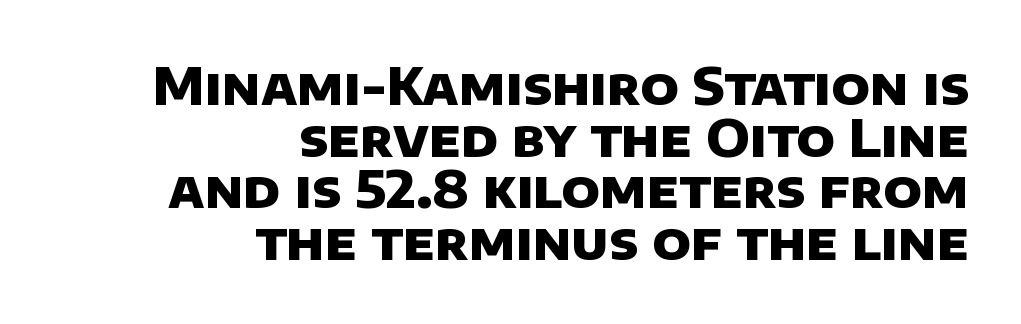
The foot of each line stays bare and open. Each word holds together tightly as a unit, with standard inter-letter gaps. Thick stems and heavy bowls — unmistakably bold. The letters carry no serifs — their stems end cleanly without finishing strokes. Does the leading feel generous? Not at all — it's pinched. Here the designer chose a conventional face with non-uniform glyph widths.
